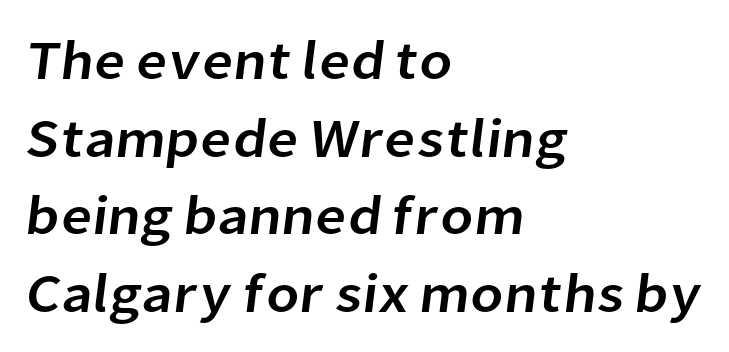
The image shows 55 px sans-serif type; set left-aligned, normal line spacing (1.41x), normal letter spacing, not underlined; low stroke contrast and a medium x-height.
